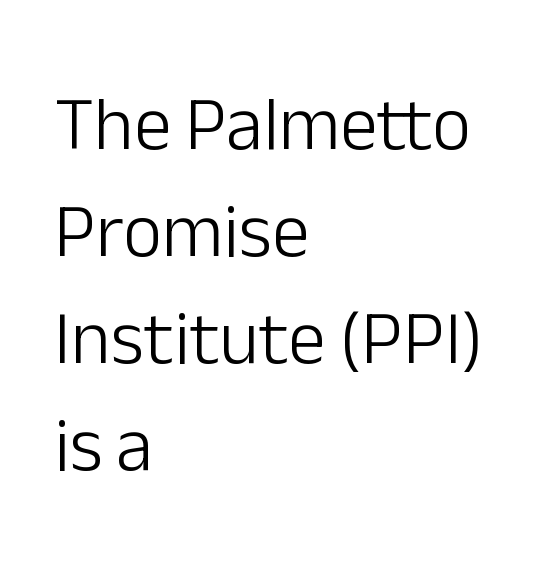
Posture: straight, roman, zero tilt. This is not heavy type; no bold has been used. The font family rendered here belongs to the sans-serif group. What's the leading like? Ordinary, nothing unusual. Nobody touched the tracking dial on this one.
